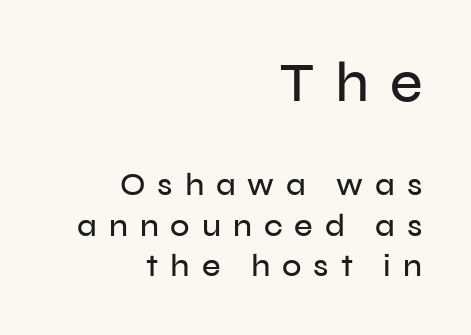
{"serif": "no", "italic": "no", "width": "normal", "stroke_contrast": "low", "x_height": "medium", "monospaced": "no", "underline": "no", "align": "right", "line_spacing": "normal", "line_spacing_ratio": 1.27, "letter_spacing": "wide", "letter_spacing_em": 0.37, "larger_block": "first", "size_ratio": 1.75, "glyph_px": 56}
